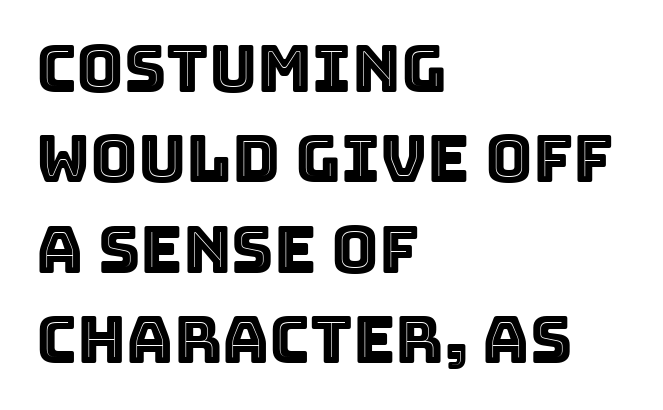
{"italic": "no", "width": "normal", "x_height": "large", "monospaced": "no", "underline": "no", "align": "left", "line_spacing": "normal", "line_spacing_ratio": 1.39, "letter_spacing": "normal", "letter_spacing_em": 0.0, "glyph_px": 65}
